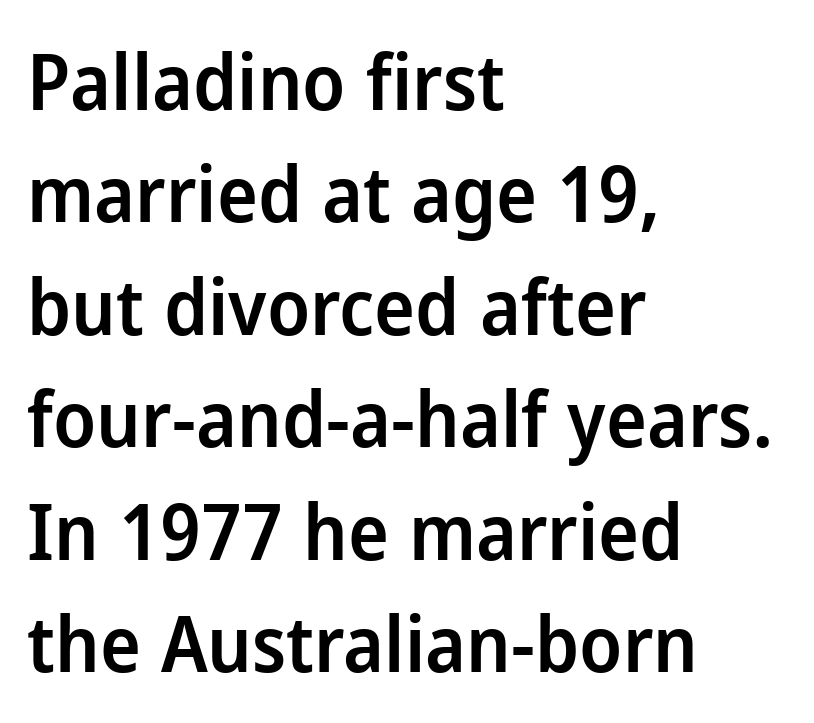
Q: Is the text bold? A: Semi-bold.
Q: Is the text italic (slanted)? A: No, it is upright.
Q: Is the typeface a serif or a sans-serif typeface? A: Sans-serif.
Q: Is the text underlined? A: No.
Q: How is the paragraph aligned? A: Left-aligned.
Q: Is the spacing between letters normal or unusually wide? A: Normal.
Q: Is the spacing between lines tight, normal or loose? A: Normal.
Q: Width (condensed, normal, or wide)? A: Normal.
Q: Stroke contrast? A: Low.
Q: x-height? A: Medium.
Q: Monospaced? A: No.
